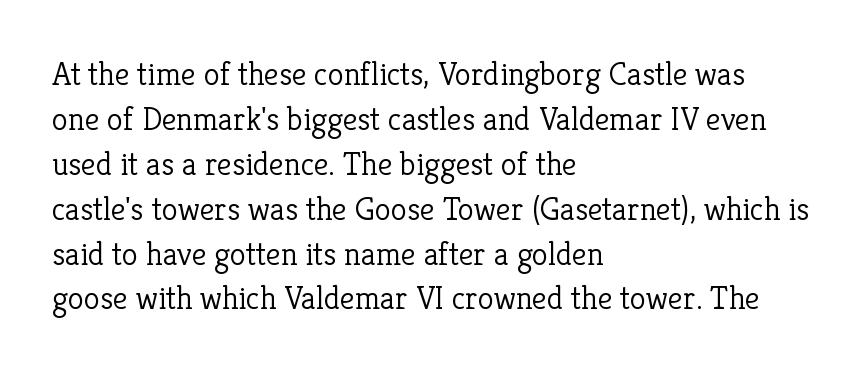
Q: Is the text bold? A: No.
Q: Is the text italic (slanted)? A: No, it is upright.
Q: Is the typeface a serif or a sans-serif typeface? A: Serif.
Q: Is the text underlined? A: No.
Q: How is the paragraph aligned? A: Left-aligned.
Q: Is the spacing between letters normal or unusually wide? A: Normal.
Q: Is the spacing between lines tight, normal or loose? A: Normal.
Q: Width (condensed, normal, or wide)? A: Normal.
Q: Stroke contrast? A: Low.
Q: x-height? A: Medium.
Q: Monospaced? A: No.
